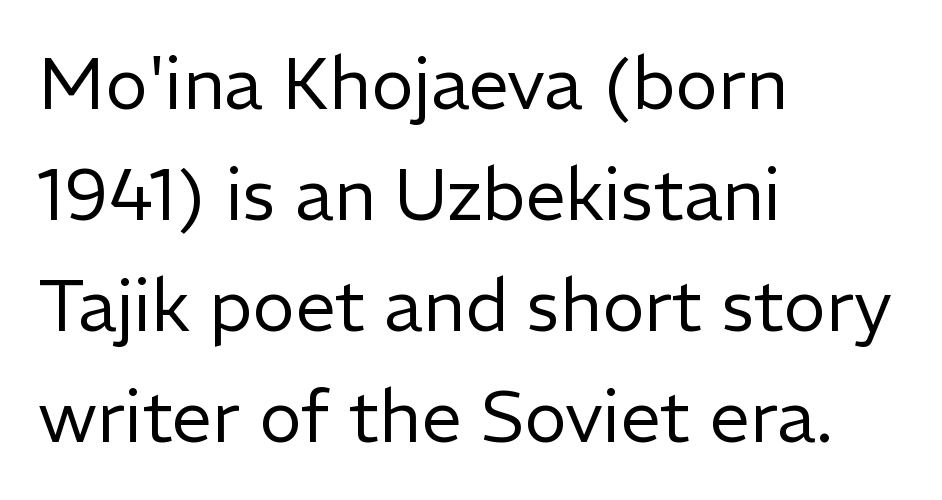
Q: Is the text bold? A: No.
Q: Is the text italic (slanted)? A: No, it is upright.
Q: Is the typeface a serif or a sans-serif typeface? A: Sans-serif.
Q: Is the text underlined? A: No.
Q: How is the paragraph aligned? A: Left-aligned.
Q: Is the spacing between letters normal or unusually wide? A: Normal.
Q: Is the spacing between lines tight, normal or loose? A: Normal.
Q: Width (condensed, normal, or wide)? A: Normal.
Q: Stroke contrast? A: Low.
Q: x-height? A: Medium.
Q: Monospaced? A: No.
